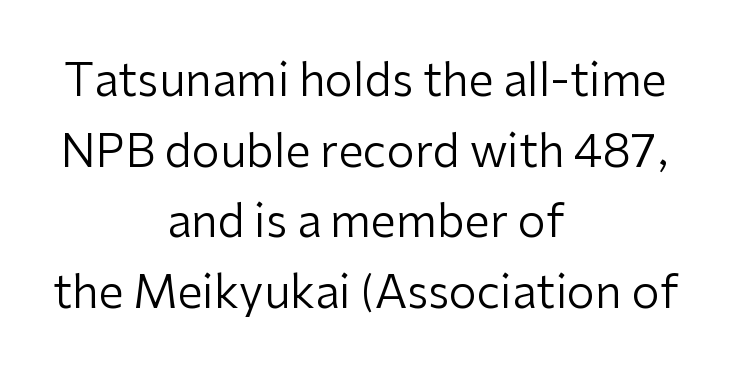
Q: Is the text bold? A: No.
Q: Is the text italic (slanted)? A: No, it is upright.
Q: Is the typeface a serif or a sans-serif typeface? A: Sans-serif.
Q: Is the text underlined? A: No.
Q: How is the paragraph aligned? A: Centered.
Q: Is the spacing between letters normal or unusually wide? A: Normal.
Q: Is the spacing between lines tight, normal or loose? A: Normal.
Q: Width (condensed, normal, or wide)? A: Normal.
Q: Stroke contrast? A: Low.
Q: x-height? A: Medium.
Q: Monospaced? A: No.
